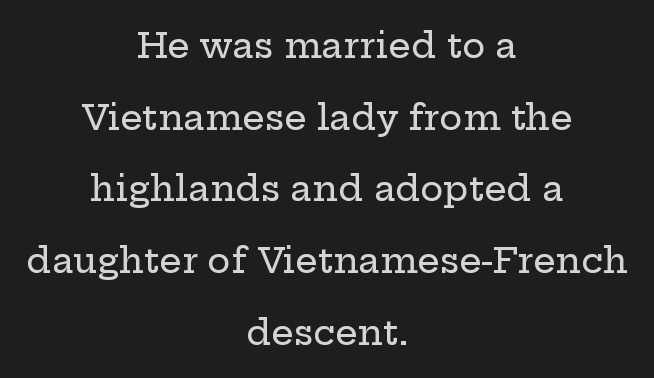
Horizontally, the lines are justified to the midpoint only. Does extra space separate the letters? No, they use regular spacing. Notice how the stems are strictly vertical — no italics here. You could fit nearly another row in the gap between these rows.
